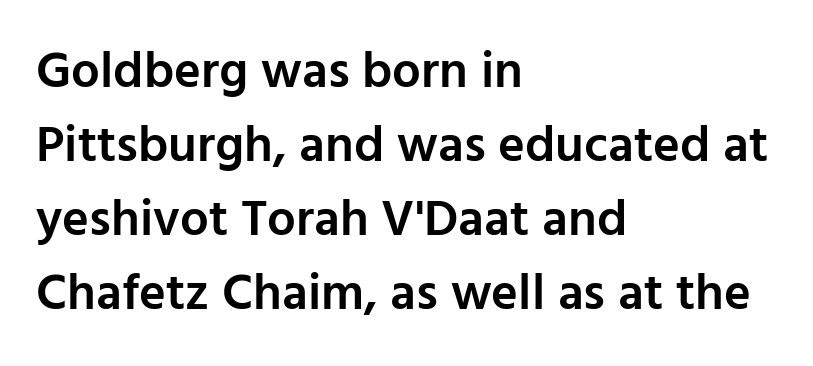
The image shows 51 px semibold sans-serif type, upright; set left-aligned, normal line spacing (1.45x), normal letter spacing, not underlined; low stroke contrast and a medium x-height.
